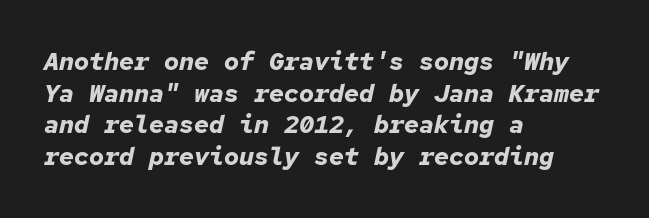
Does the weight exceed regular? Yes, all the way to bold. Emphasis-style slanted type is in use. Characters follow at the spacing the type designer built in. Line spacing here is normal. The space beneath each line is pristine and unruled.
